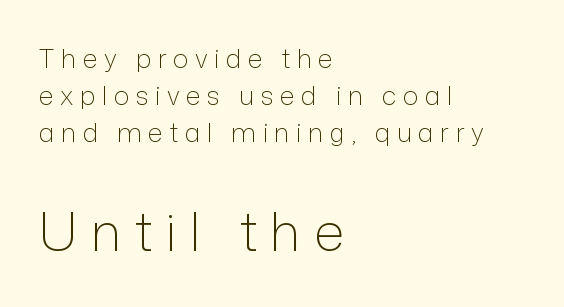
{"serif": "no", "italic": "no", "bold": "no", "weight": "light", "width": "normal", "stroke_contrast": "low", "x_height": "medium", "monospaced": "no", "underline": "no", "align": "left", "line_spacing": "normal", "line_spacing_ratio": 1.43, "letter_spacing": "wide", "letter_spacing_em": 0.25, "larger_block": "second", "size_ratio": 2.04, "glyph_px": 53}
